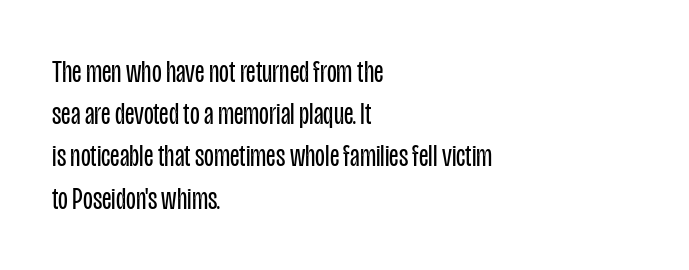
{"serif": "no", "italic": "no", "bold": "no", "weight": "regular", "width": "condensed", "stroke_contrast": "low", "x_height": "large", "monospaced": "no", "underline": "no", "align": "left", "line_spacing": "normal", "line_spacing_ratio": 1.32, "letter_spacing": "normal", "letter_spacing_em": 0.0, "glyph_px": 32}
